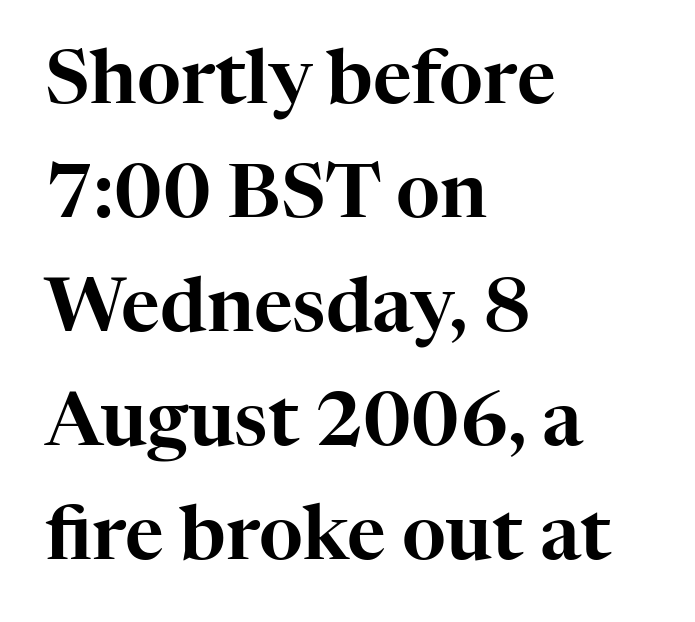
{"serif": "yes", "italic": "no", "width": "normal", "stroke_contrast": "high", "x_height": "medium", "monospaced": "no", "underline": "no", "align": "left", "line_spacing": "normal", "line_spacing_ratio": 1.52, "letter_spacing": "normal", "letter_spacing_em": 0.0, "glyph_px": 75}
